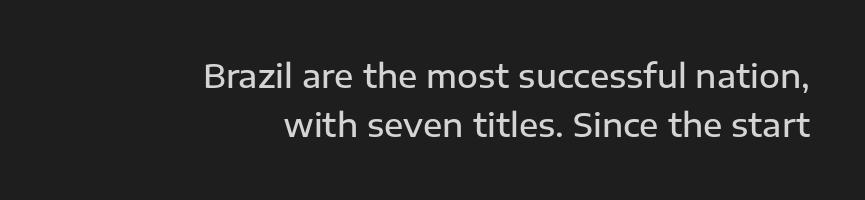
{"serif": "no", "italic": "no", "bold": "semi", "weight": "semibold", "width": "normal", "stroke_contrast": "low", "x_height": "medium", "monospaced": "no", "underline": "no", "align": "right", "line_spacing": "normal", "line_spacing_ratio": 1.53, "letter_spacing": "normal", "letter_spacing_em": 0.0, "glyph_px": 32}
